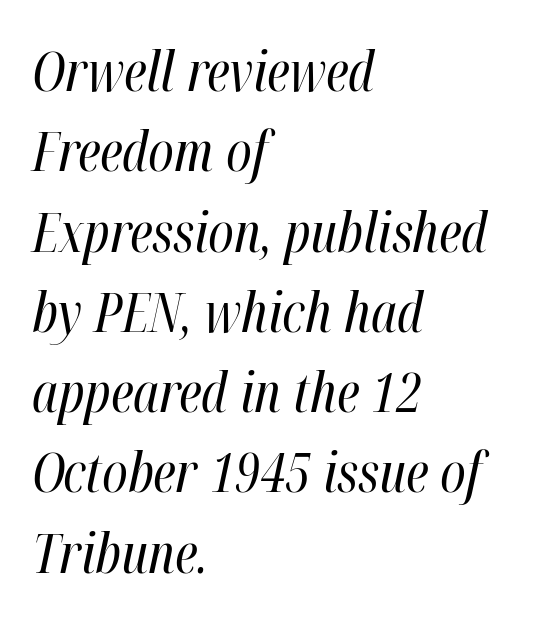
{"italic": "yes", "lean": "right", "slant_degrees": 12, "bold": "no", "weight": "regular", "width": "condensed", "stroke_contrast": "high", "x_height": "medium", "monospaced": "no", "underline": "no", "align": "left", "line_spacing": "normal", "line_spacing_ratio": 1.46, "letter_spacing": "normal", "letter_spacing_em": 0.0, "glyph_px": 55}
